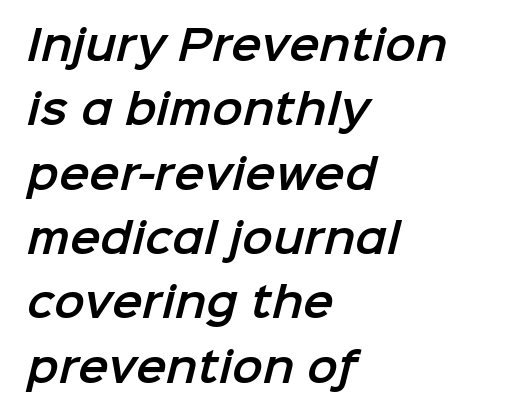
{"serif": "no", "width": "normal", "stroke_contrast": "low", "x_height": "medium", "monospaced": "no", "underline": "no", "align": "left", "line_spacing": "normal", "line_spacing_ratio": 1.57, "letter_spacing": "normal", "letter_spacing_em": 0.0, "glyph_px": 41}
